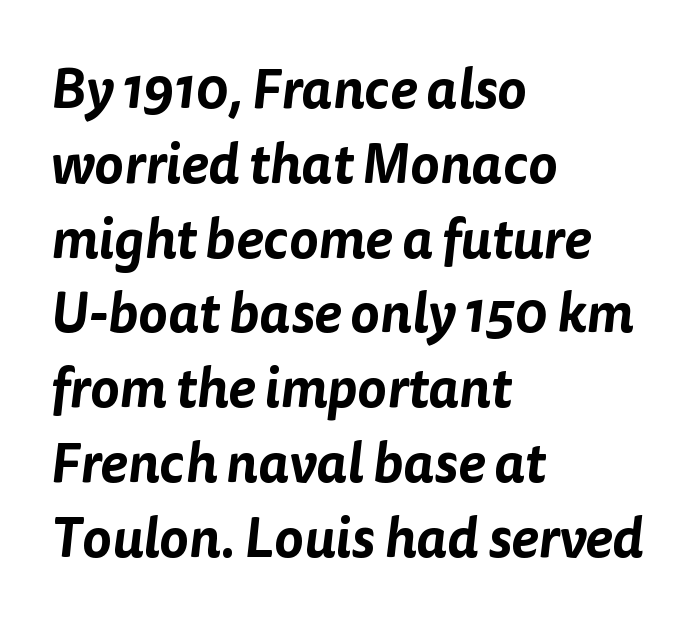
The image shows 55 px sans-serif type; set left-aligned, normal line spacing (1.36x), normal letter spacing, not underlined; low stroke contrast and a medium x-height.
